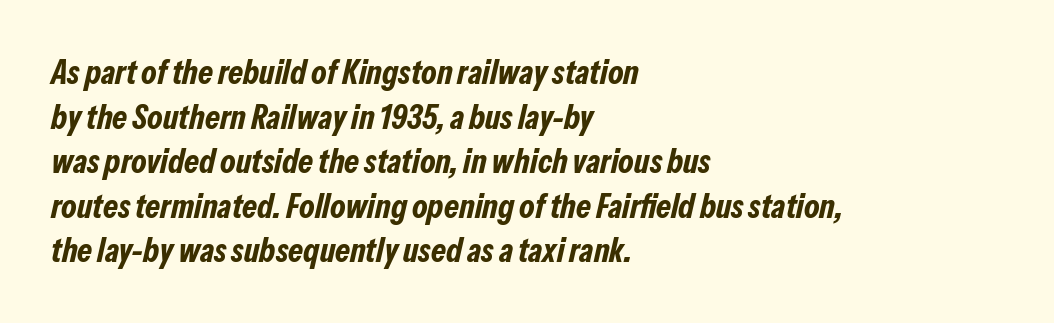
Q: Is the text bold? A: Yes.
Q: Is the text italic (slanted)? A: Yes, it leans right by about 13 degrees.
Q: Is the text underlined? A: No.
Q: How is the paragraph aligned? A: Left-aligned.
Q: Is the spacing between letters normal or unusually wide? A: Normal.
Q: Is the spacing between lines tight, normal or loose? A: Normal.
Q: Width (condensed, normal, or wide)? A: Condensed.
Q: Stroke contrast? A: Low.
Q: x-height? A: Medium.
Q: Monospaced? A: No.
